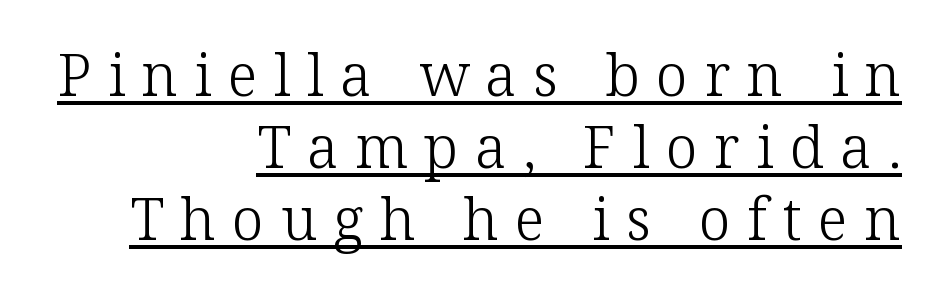
The image shows 58 px light serif type, upright; set right-aligned, line spacing 1.24x, unusually wide letter spacing (+0.28 em), underlined; low stroke contrast and a medium x-height.
